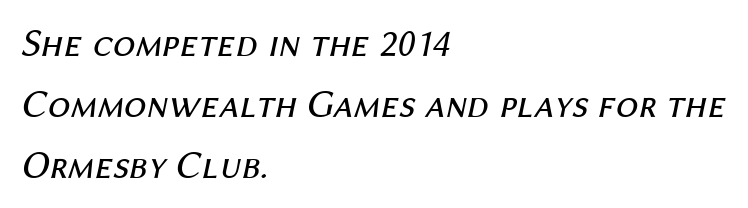
Short note: letters normally spaced. The lines sit at an ordinary, default distance from one another. Characters are canted at an angle relative to the baseline's perpendicular. All the whitespace from short lines collects on the right.
